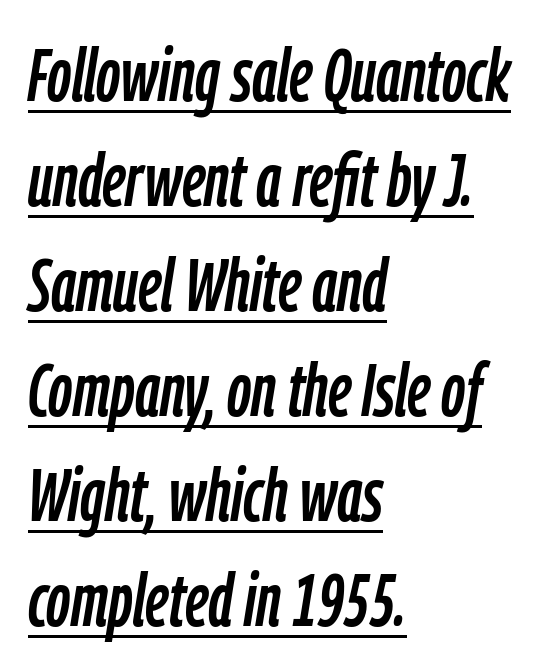
Q: Is the text italic (slanted)? A: Yes, it leans right by about 9 degrees.
Q: Is the text underlined? A: Yes.
Q: How is the paragraph aligned? A: Left-aligned.
Q: Is the spacing between letters normal or unusually wide? A: Normal.
Q: Is the spacing between lines tight, normal or loose? A: Normal.
Q: Width (condensed, normal, or wide)? A: Condensed.
Q: Stroke contrast? A: Low.
Q: x-height? A: Medium.
Q: Monospaced? A: No.
